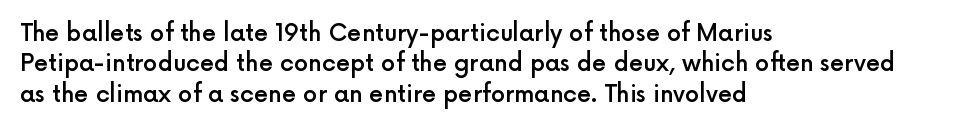
{"italic": "no", "bold": "semi", "underline": "no", "align": "left", "line_spacing": "normal", "line_spacing_ratio": 1.32, "letter_spacing": "normal", "letter_spacing_em": 0.0, "glyph_px": 23}
